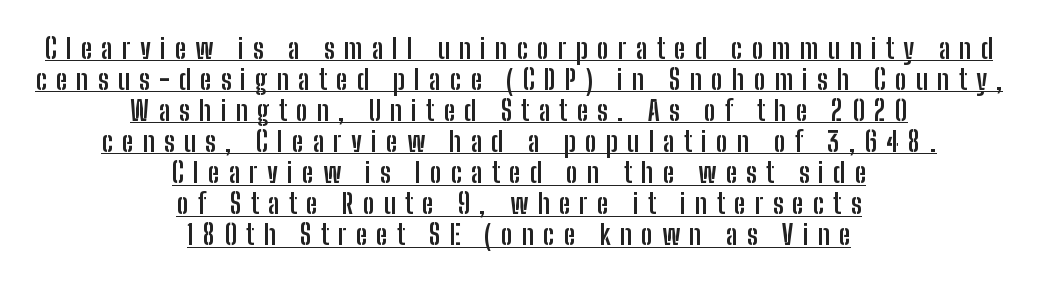
The image shows 28 px semibold, condensed sans-serif type, upright; set centered, tight line spacing (1.11x), unusually wide letter spacing (+0.33 em), underlined; low stroke contrast and a medium x-height.
